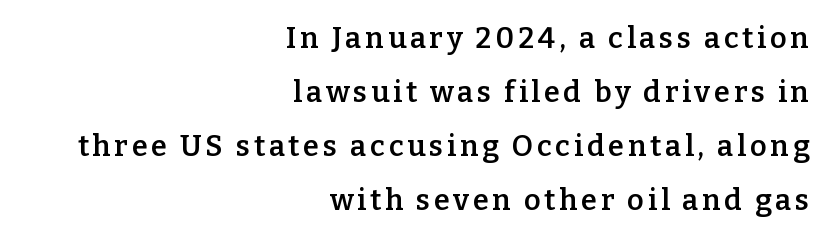
Q: Is the text bold? A: Semi-bold.
Q: Is the text italic (slanted)? A: No, it is upright.
Q: Is the typeface a serif or a sans-serif typeface? A: Serif.
Q: Is the text underlined? A: No.
Q: How is the paragraph aligned? A: Right-aligned.
Q: Width (condensed, normal, or wide)? A: Normal.
Q: Stroke contrast? A: Low.
Q: x-height? A: Medium.
Q: Monospaced? A: No.
